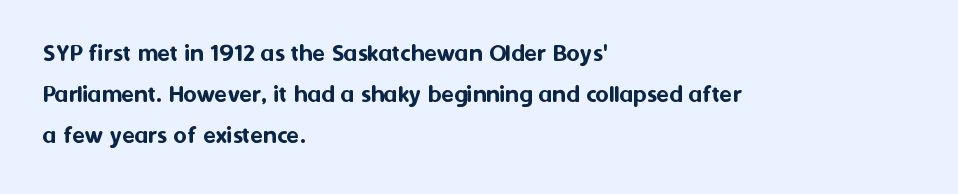
Q: Is the text italic (slanted)? A: No, it is upright.
Q: Is the text underlined? A: No.
Q: How is the paragraph aligned? A: Left-aligned.
Q: Is the spacing between letters normal or unusually wide? A: Normal.
Q: Is the spacing between lines tight, normal or loose? A: Normal.
